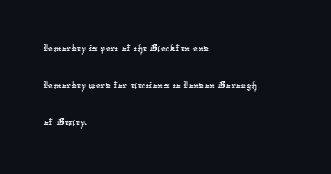
{"underline": "no", "align": "left", "line_spacing": "normal", "line_spacing_ratio": 1.49, "letter_spacing": "normal", "letter_spacing_em": 0.0, "glyph_px": 25}
